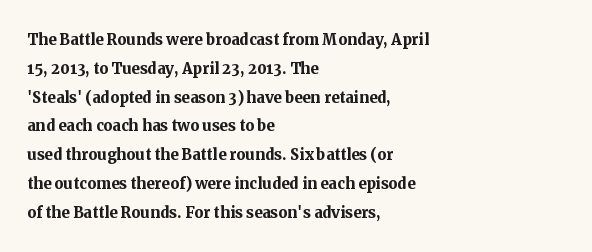
The image shows 20 px bold type, upright; set left-aligned, normal line spacing (1.44x), normal letter spacing, not underlined.
